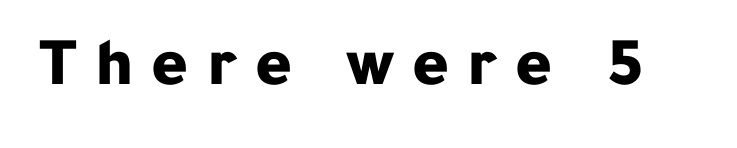
Q: Is the text bold? A: Yes.
Q: Is the text italic (slanted)? A: No, it is upright.
Q: Is the typeface a serif or a sans-serif typeface? A: Sans-serif.
Q: Is the text underlined? A: No.
Q: Is the spacing between letters normal or unusually wide? A: Unusually wide.
Q: Width (condensed, normal, or wide)? A: Normal.
Q: Stroke contrast? A: Low.
Q: x-height? A: Medium.
Q: Monospaced? A: No.
